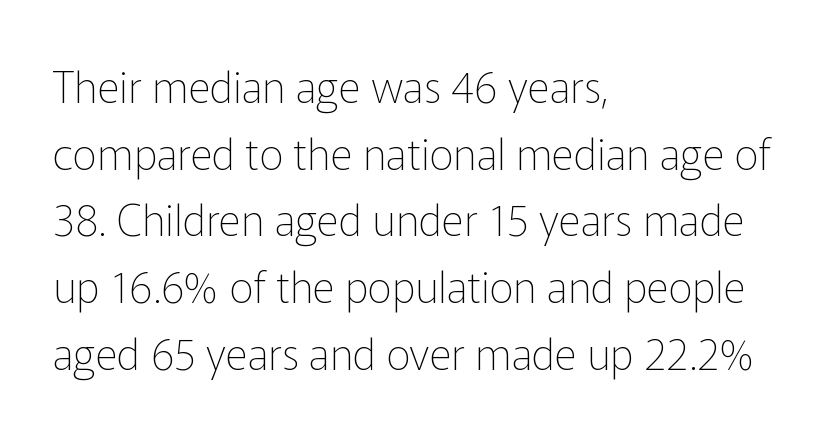
The image shows 43 px thin sans-serif type, upright; set left-aligned, normal line spacing (1.55x), normal letter spacing, not underlined; low stroke contrast and a medium x-height.
